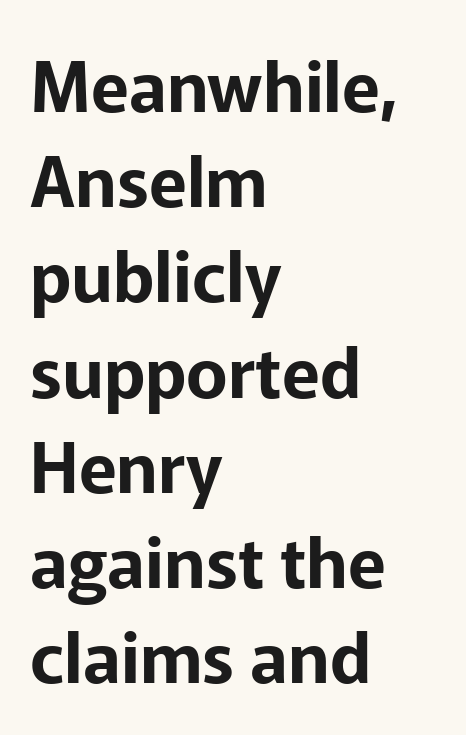
The image shows 70 px sans-serif type, upright; set left-aligned, normal line spacing (1.36x), normal letter spacing, not underlined; low stroke contrast and a medium x-height.
